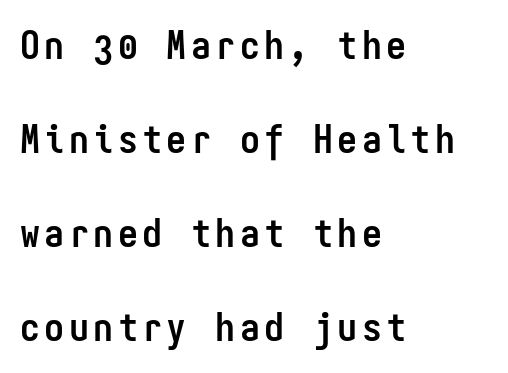
Q: Is the text bold? A: Yes.
Q: Is the text italic (slanted)? A: No, it is upright.
Q: Is the typeface a serif or a sans-serif typeface? A: Sans-serif.
Q: Is the text underlined? A: No.
Q: How is the paragraph aligned? A: Left-aligned.
Q: Is the spacing between lines tight, normal or loose? A: Loose.
Q: Width (condensed, normal, or wide)? A: Condensed.
Q: Stroke contrast? A: Low.
Q: x-height? A: Medium.
Q: Monospaced? A: Yes.
